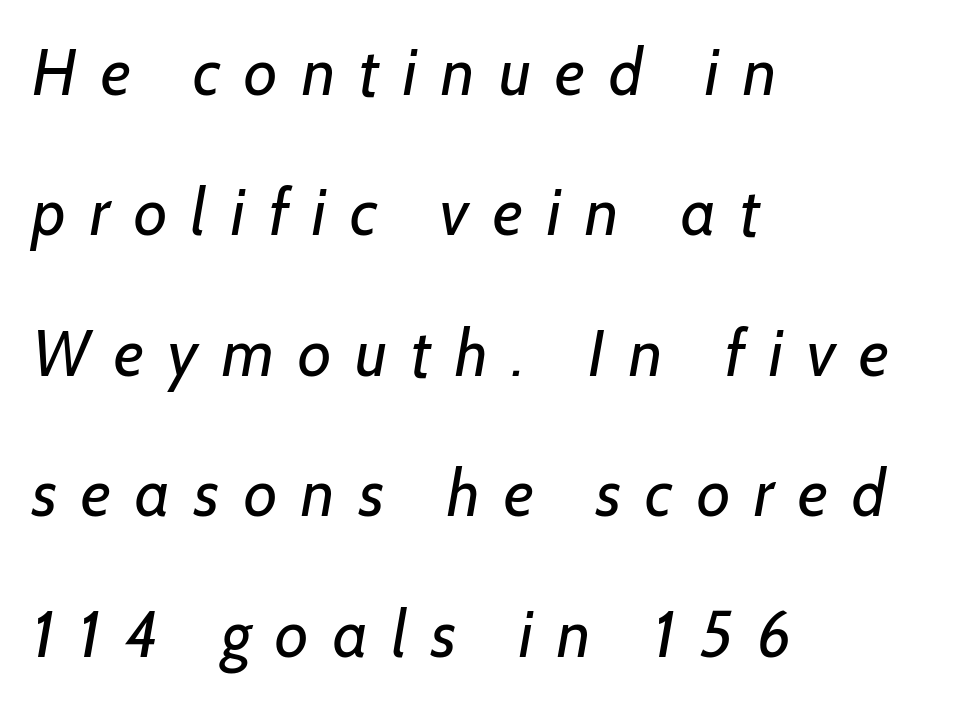
The image shows 65 px regular-weight sans-serif type; set left-aligned, loose line spacing (2.16x), unusually wide letter spacing (+0.37 em), not underlined; low stroke contrast and a medium x-height.
